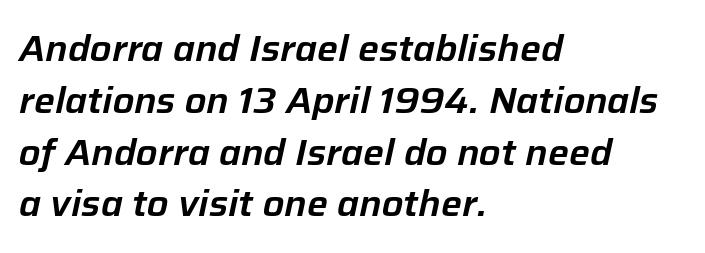
Q: Is the text italic (slanted)? A: Yes, it leans right by about 12 degrees.
Q: Is the text underlined? A: No.
Q: How is the paragraph aligned? A: Left-aligned.
Q: Is the spacing between letters normal or unusually wide? A: Normal.
Q: Is the spacing between lines tight, normal or loose? A: Normal.
Q: Width (condensed, normal, or wide)? A: Normal.
Q: Stroke contrast? A: Low.
Q: x-height? A: Medium.
Q: Monospaced? A: No.
